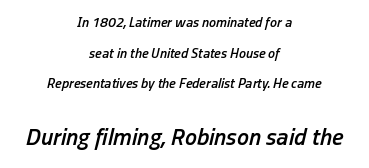
Where is the straight margin? There isn't one; the lines are centered. Is the letter spacing exaggerated? No — it looks like the ordinary default. Of the two passages, the one underneath uses the larger point size. The rendering applies a slant to the glyphs.
